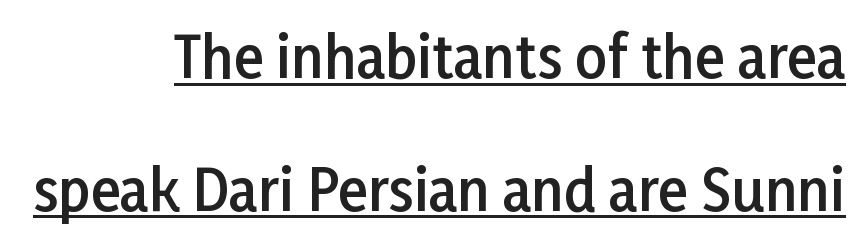
The image shows 56 px semibold sans-serif type, upright; set right-aligned, loose line spacing (2.37x), normal letter spacing, underlined; low stroke contrast and a medium x-height.
